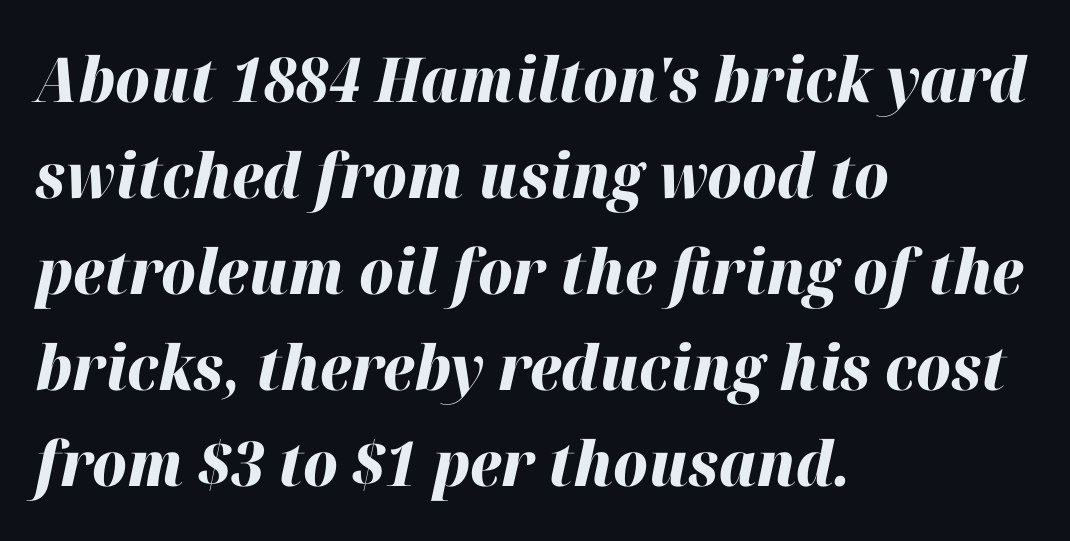
{"italic": "yes", "lean": "right", "slant_degrees": 12, "bold": "yes", "weight": "heavy", "width": "normal", "stroke_contrast": "high", "x_height": "medium", "monospaced": "no", "underline": "no", "align": "left", "line_spacing": "normal", "line_spacing_ratio": 1.55, "letter_spacing": "normal", "letter_spacing_em": 0.0, "glyph_px": 62}
